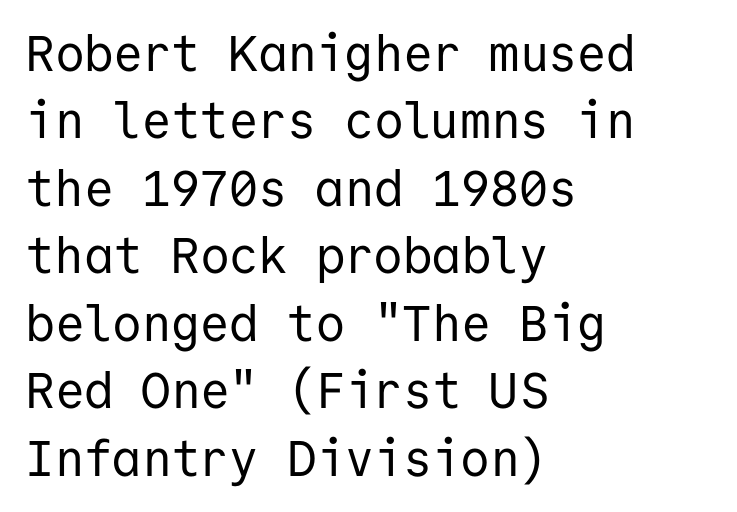
The image shows 50 px regular-weight sans-serif type, upright, monospaced; set left-aligned, normal line spacing (1.35x), normal letter spacing, not underlined; low stroke contrast and a medium x-height.
